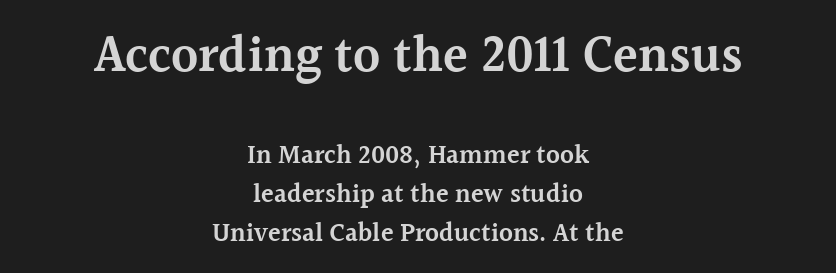
Q: Is the text bold? A: Semi-bold.
Q: Is the text italic (slanted)? A: No, it is upright.
Q: Is the typeface a serif or a sans-serif typeface? A: Serif.
Q: Is the text underlined? A: No.
Q: How is the paragraph aligned? A: Centered.
Q: Is the spacing between letters normal or unusually wide? A: Normal.
Q: Is the spacing between lines tight, normal or loose? A: Normal.
Q: Which block of text is set in a larger size, the first (top) or the second (bottom)? A: The first (top) one.
Q: Width (condensed, normal, or wide)? A: Normal.
Q: x-height? A: Medium.
Q: Monospaced? A: No.
